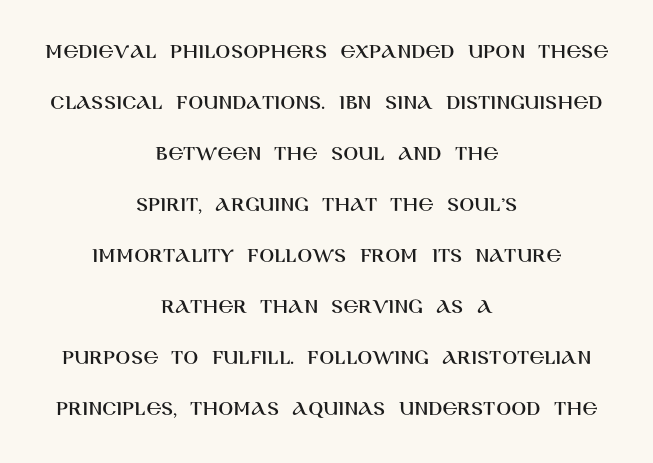
The image shows 22 px text type, upright; set centered, loose line spacing (2.32x), normal letter spacing, not underlined.
